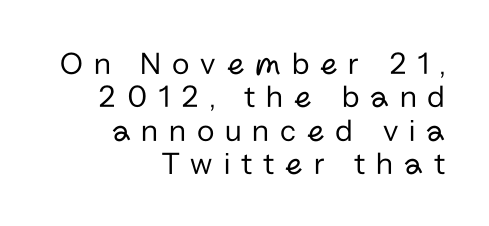
No extra ink here — the face is not bold. Italic: no, the glyphs are upright roman. These lines have a slow, spaced-out rhythm from letter to letter. Leading is clearly below the norm, producing a dense column. The gap between lines stays unmarked.
